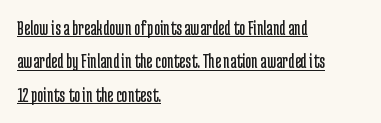
Notice how the stems are strictly vertical — no italics here. Does the leading feel generous? No, just average. How are the letters spaced? Ordinarily, with no added tracking. Is the block centered? No — it sits flush against the left margin.
